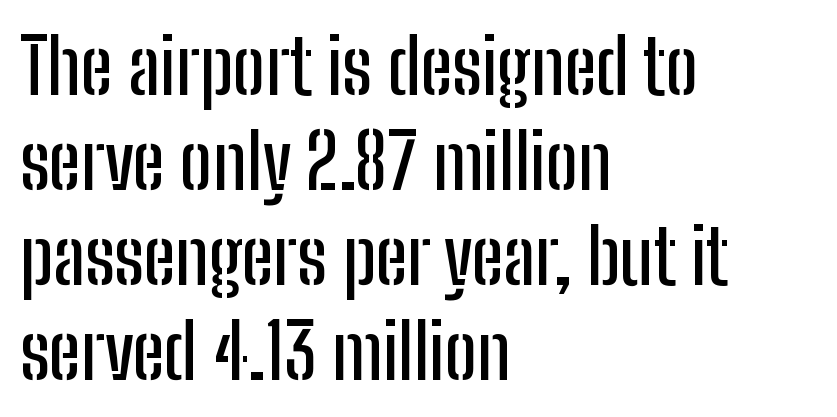
The image shows 76 px condensed sans-serif type, upright; set left-aligned, normal line spacing (1.25x), normal letter spacing, not underlined; low stroke contrast and a medium x-height.
